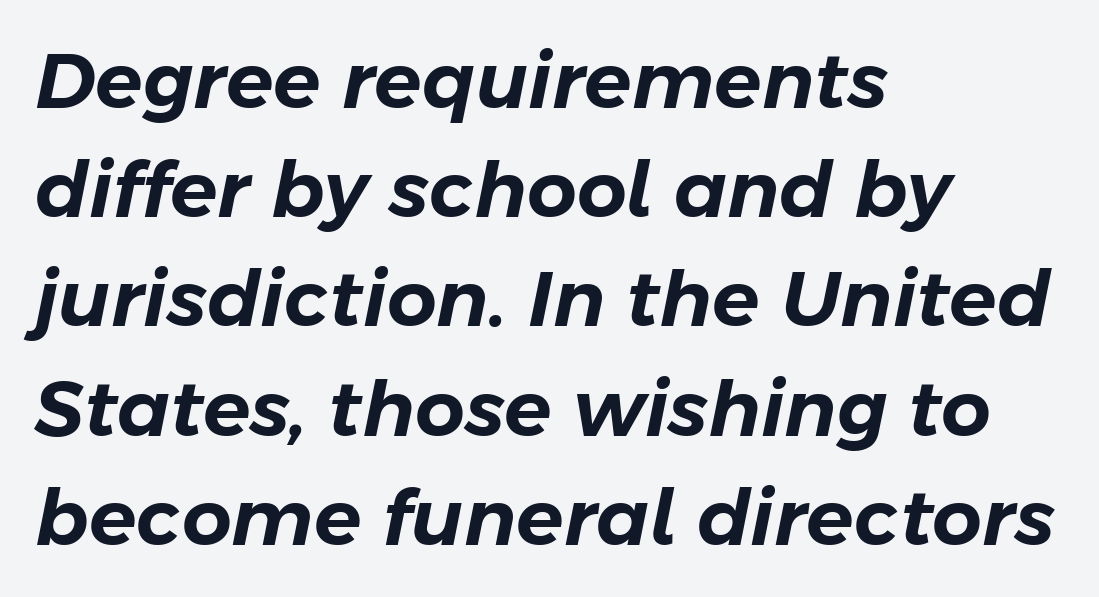
Q: Is the text italic (slanted)? A: Yes, it leans right by about 11 degrees.
Q: Is the text underlined? A: No.
Q: How is the paragraph aligned? A: Left-aligned.
Q: Is the spacing between letters normal or unusually wide? A: Normal.
Q: Is the spacing between lines tight, normal or loose? A: Normal.
Q: Width (condensed, normal, or wide)? A: Normal.
Q: Stroke contrast? A: Low.
Q: x-height? A: Medium.
Q: Monospaced? A: No.
